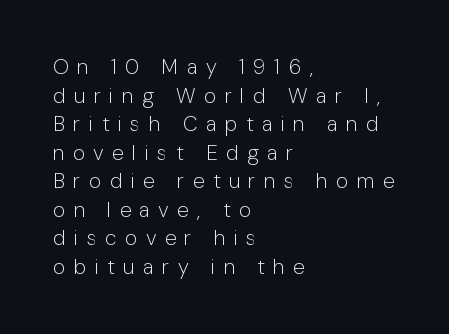
Q: Is the text bold? A: No.
Q: Is the text italic (slanted)? A: No, it is upright.
Q: Is the text underlined? A: No.
Q: How is the paragraph aligned? A: Left-aligned.
Q: Is the spacing between letters normal or unusually wide? A: Unusually wide.
Q: Is the spacing between lines tight, normal or loose? A: Normal.
